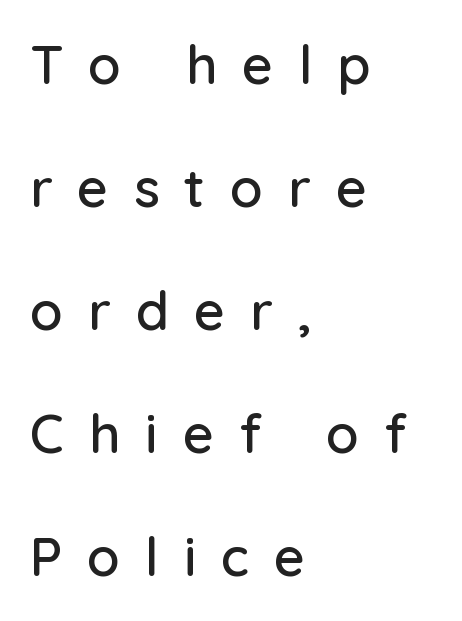
{"serif": "no", "italic": "no", "width": "normal", "stroke_contrast": "low", "x_height": "medium", "monospaced": "no", "underline": "no", "align": "left", "line_spacing": "loose", "line_spacing_ratio": 2.28, "letter_spacing": "wide", "letter_spacing_em": 0.46, "glyph_px": 54}
